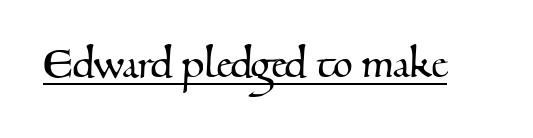
The image shows 51 px serif type; set normal letter spacing, underlined; medium stroke contrast and a small x-height.
